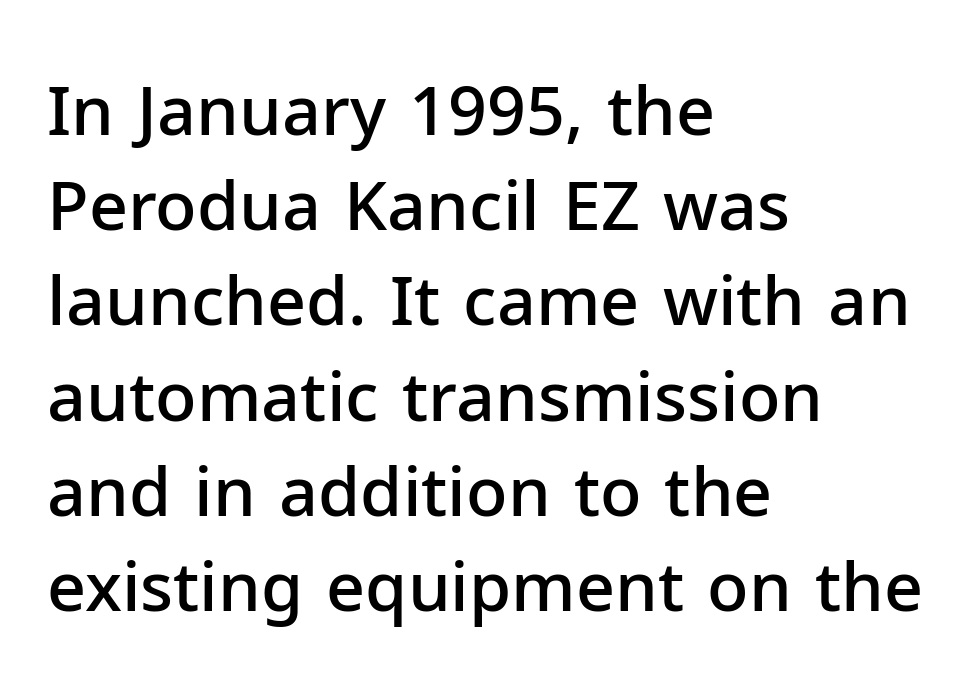
The image shows 68 px semibold sans-serif type, upright; set left-aligned, normal line spacing (1.4x), normal letter spacing, not underlined; low stroke contrast and a medium x-height.
